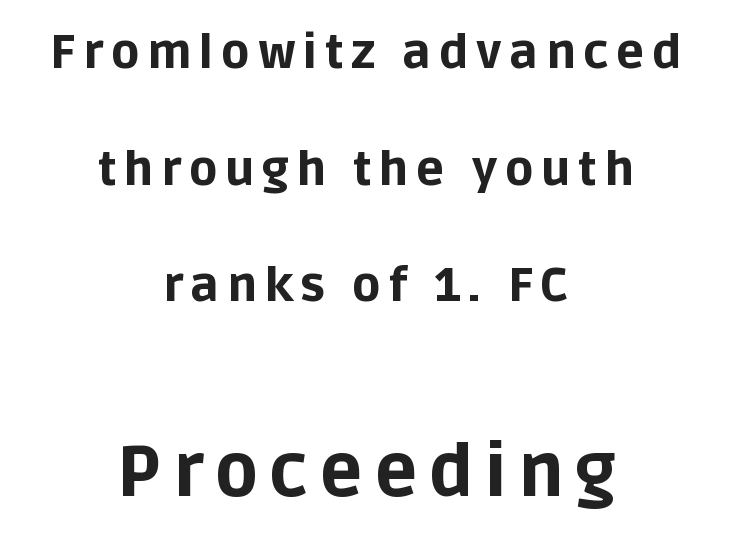
The image shows 71 px bold sans-serif type, upright; set centered, loose line spacing (2.48x), not underlined; the second (bottom) block is 1.51x larger; low stroke contrast and a large x-height.
